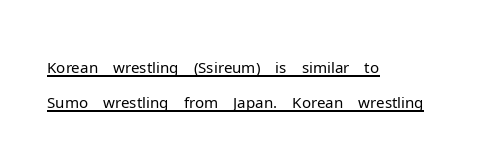
Each letter's strokes conclude bluntly, with no projecting serifs. The line texture is even and compact thanks to regular tracking. Cramped leading. Vertical stems look standard width or narrower in stroke. Rendered with straight, roman letterforms. You can see a thin bar hugging the bottom of the glyphs.
